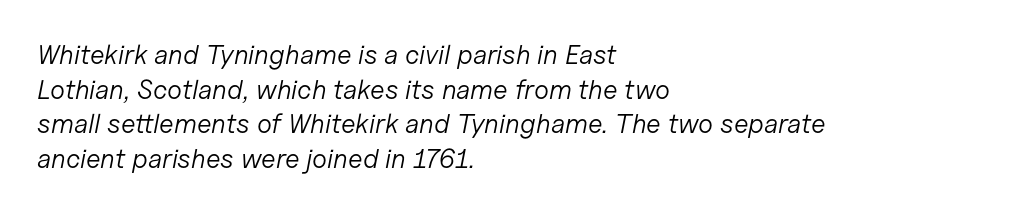
{"italic": "yes", "lean": "right", "slant_degrees": 11, "bold": "no", "underline": "no", "align": "left", "line_spacing": "normal", "line_spacing_ratio": 1.28, "letter_spacing": "normal", "letter_spacing_em": 0.0, "glyph_px": 27}
